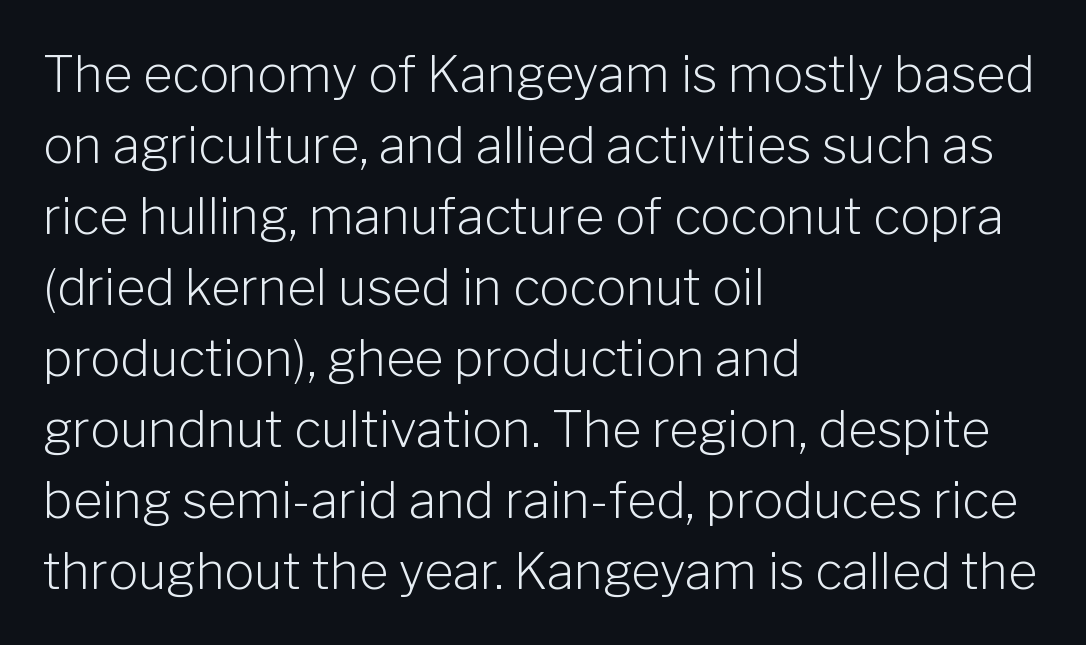
Q: Is the text bold? A: No.
Q: Is the text italic (slanted)? A: No, it is upright.
Q: Is the typeface a serif or a sans-serif typeface? A: Sans-serif.
Q: Is the text underlined? A: No.
Q: How is the paragraph aligned? A: Left-aligned.
Q: Is the spacing between letters normal or unusually wide? A: Normal.
Q: Is the spacing between lines tight, normal or loose? A: Normal.
Q: Width (condensed, normal, or wide)? A: Normal.
Q: Stroke contrast? A: Low.
Q: x-height? A: Medium.
Q: Monospaced? A: No.
